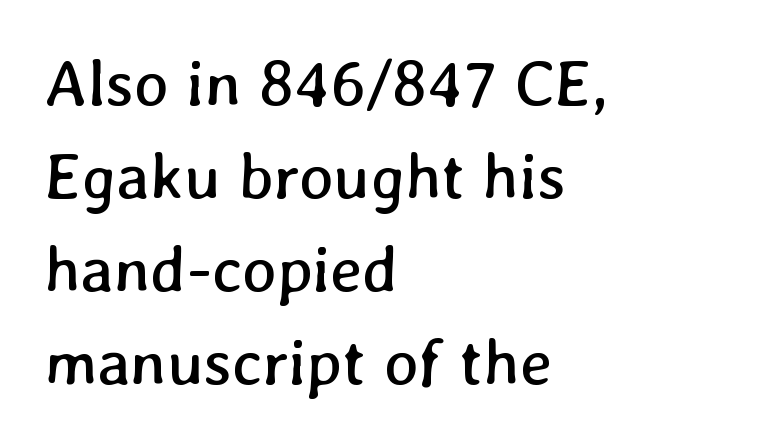
The image shows 65 px regular-weight type; set left-aligned, normal line spacing (1.43x), normal letter spacing, not underlined; low stroke contrast and a medium x-height.
